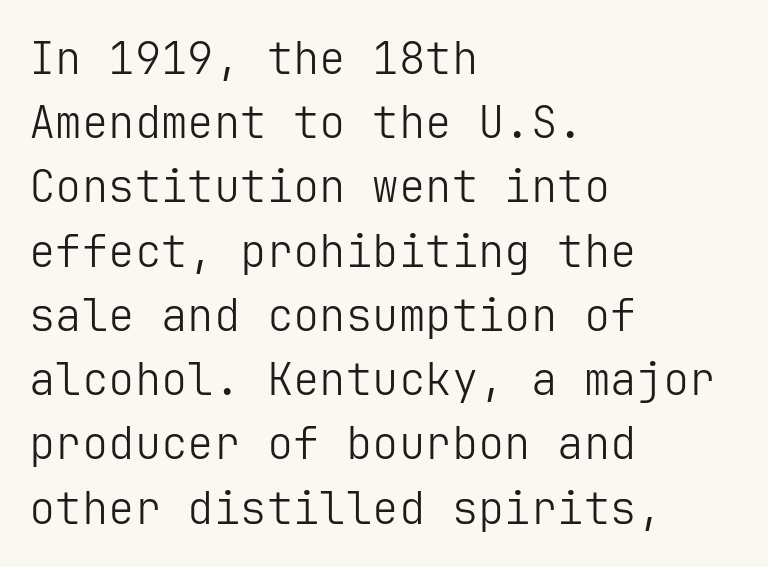
Q: Is the text bold? A: No.
Q: Is the text italic (slanted)? A: No, it is upright.
Q: Is the typeface a serif or a sans-serif typeface? A: Sans-serif.
Q: Is the text underlined? A: No.
Q: How is the paragraph aligned? A: Left-aligned.
Q: Is the spacing between letters normal or unusually wide? A: Normal.
Q: Is the spacing between lines tight, normal or loose? A: Normal.
Q: Width (condensed, normal, or wide)? A: Normal.
Q: Stroke contrast? A: Low.
Q: x-height? A: Medium.
